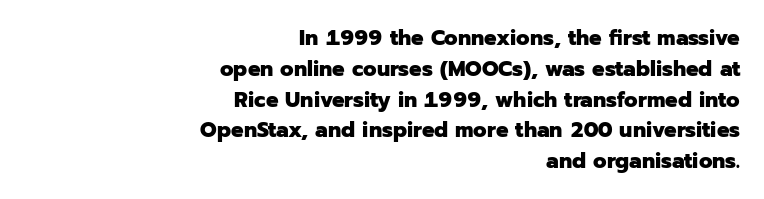
{"italic": "no", "bold": "yes", "underline": "no", "align": "right", "line_spacing": "normal", "line_spacing_ratio": 1.4, "letter_spacing": "normal", "letter_spacing_em": 0.0, "glyph_px": 22}
